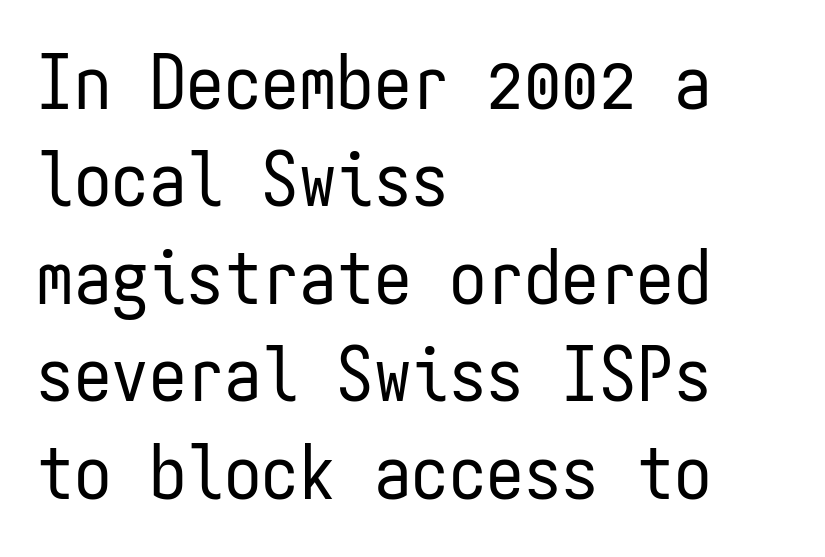
The image shows 75 px regular-weight, condensed sans-serif type, upright, monospaced; set left-aligned, normal line spacing (1.3x), normal letter spacing, not underlined; low stroke contrast and a medium x-height.
